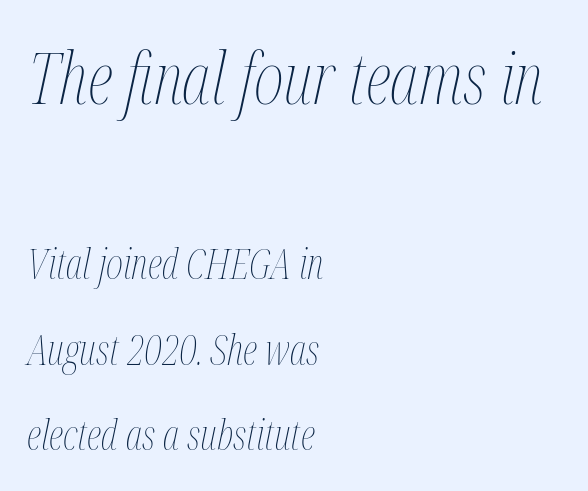
Typesetter's note — upper block bumped up in size, lower block left smaller. This sample uses an oblique cut, with every glyph tilted off the vertical. The lines are spread far apart with generous leading. Rule under the text: the space is simply empty. The strokes carry an ordinary text weight at most. These lines are rendered in a variable-pitch font.
